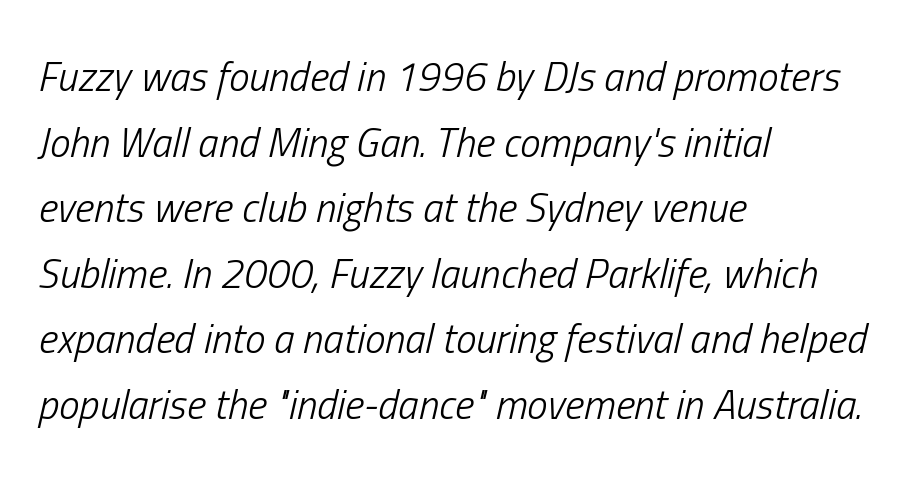
The face used here has a pronounced slope to its letters. The rows are spaced the way most documents space them. A typesetter would call this proportional, since set widths differ per character. Heft: none added — not bold.
